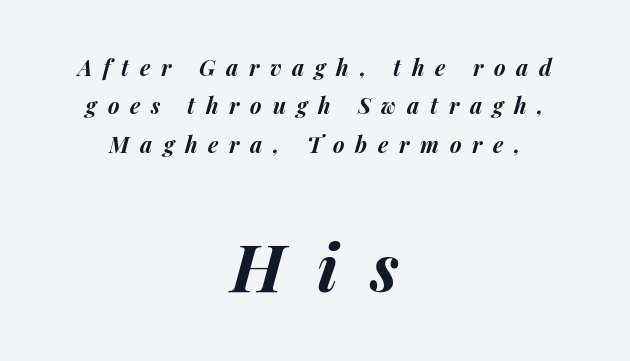
Q: Is the text bold? A: Yes.
Q: Is the text italic (slanted)? A: Yes, it leans right by about 14 degrees.
Q: Is the text underlined? A: No.
Q: How is the paragraph aligned? A: Centered.
Q: Is the spacing between letters normal or unusually wide? A: Unusually wide.
Q: Which block of text is set in a larger size, the first (top) or the second (bottom)? A: The second (bottom) one.
Q: Width (condensed, normal, or wide)? A: Normal.
Q: Stroke contrast? A: Medium.
Q: x-height? A: Medium.
Q: Monospaced? A: No.
